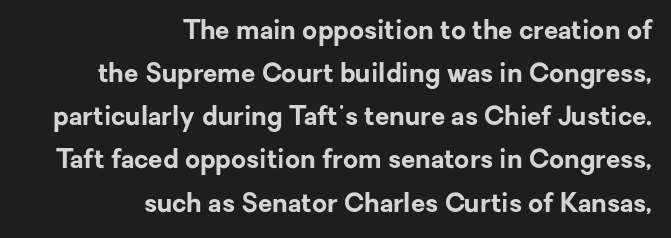
The image shows 26 px bold type, upright; set right-aligned, normal line spacing (1.66x), normal letter spacing, not underlined.
